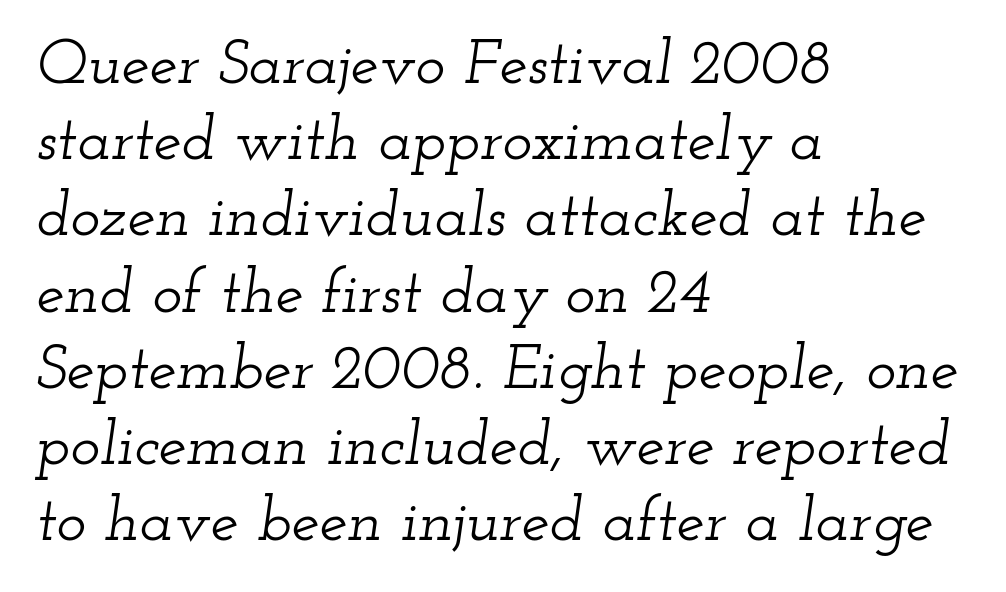
Q: Is the text italic (slanted)? A: Yes, it leans right by about 12 degrees.
Q: Is the typeface a serif or a sans-serif typeface? A: Serif.
Q: Is the text underlined? A: No.
Q: How is the paragraph aligned? A: Left-aligned.
Q: Is the spacing between letters normal or unusually wide? A: Normal.
Q: Width (condensed, normal, or wide)? A: Wide.
Q: Stroke contrast? A: Low.
Q: x-height? A: Small.
Q: Monospaced? A: No.
